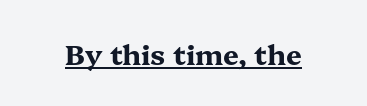
{"serif": "yes", "italic": "no", "bold": "yes", "weight": "bold", "width": "wide", "stroke_contrast": "medium", "x_height": "medium", "monospaced": "no", "underline": "yes", "letter_spacing": "normal", "letter_spacing_em": 0.0, "glyph_px": 28}
